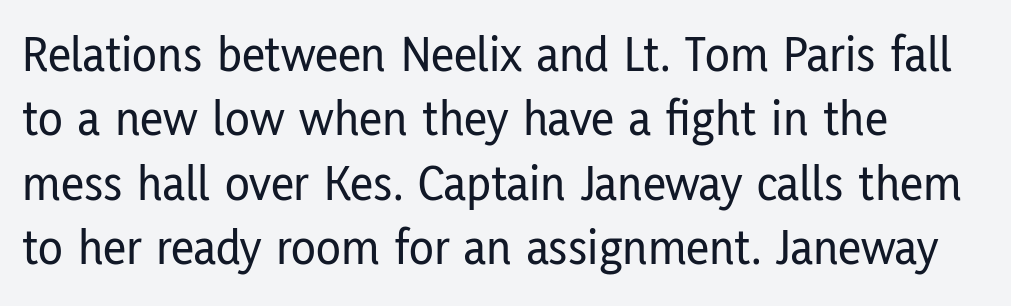
Q: Is the text italic (slanted)? A: No, it is upright.
Q: Is the typeface a serif or a sans-serif typeface? A: Sans-serif.
Q: Is the text underlined? A: No.
Q: How is the paragraph aligned? A: Left-aligned.
Q: Is the spacing between letters normal or unusually wide? A: Normal.
Q: Is the spacing between lines tight, normal or loose? A: Normal.
Q: Width (condensed, normal, or wide)? A: Condensed.
Q: Stroke contrast? A: Low.
Q: x-height? A: Medium.
Q: Monospaced? A: No.
